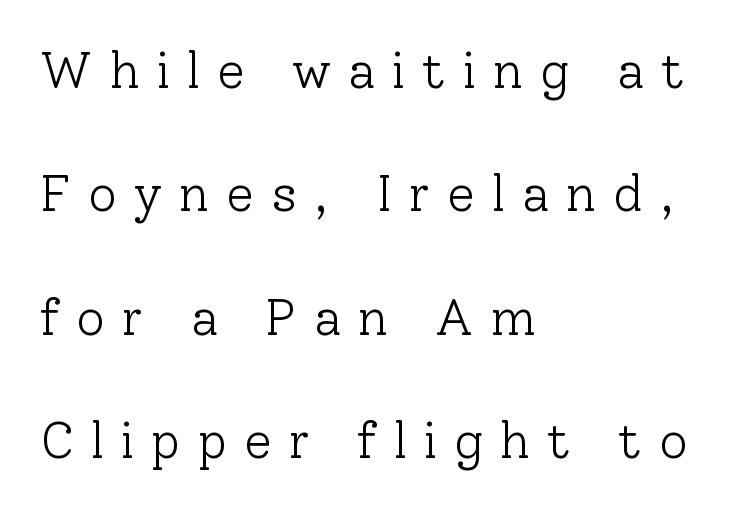
Q: Is the text bold? A: No.
Q: Is the text italic (slanted)? A: No, it is upright.
Q: Is the typeface a serif or a sans-serif typeface? A: Serif.
Q: Is the text underlined? A: No.
Q: How is the paragraph aligned? A: Left-aligned.
Q: Is the spacing between letters normal or unusually wide? A: Unusually wide.
Q: Is the spacing between lines tight, normal or loose? A: Loose.
Q: Width (condensed, normal, or wide)? A: Normal.
Q: Stroke contrast? A: Low.
Q: x-height? A: Medium.
Q: Monospaced? A: No.
